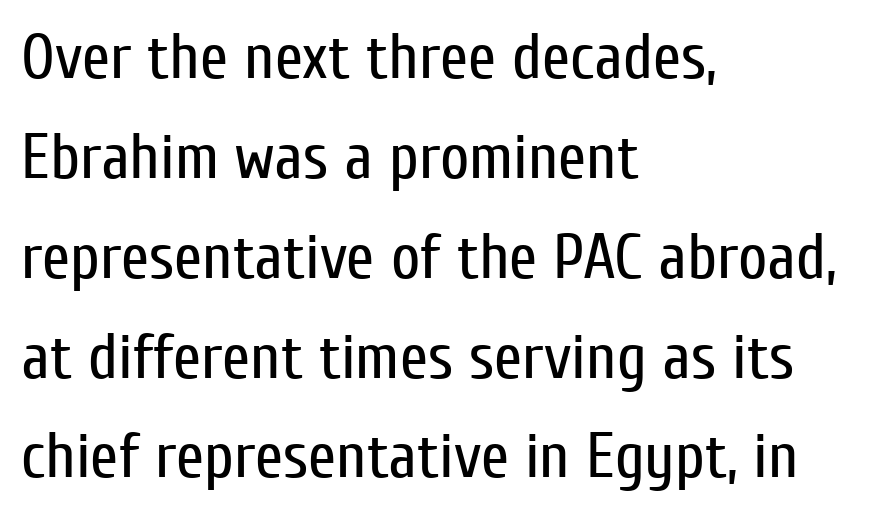
{"serif": "no", "italic": "no", "bold": "no", "weight": "regular", "width": "condensed", "stroke_contrast": "low", "x_height": "medium", "monospaced": "no", "underline": "no", "align": "left", "line_spacing": "normal", "line_spacing_ratio": 1.56, "letter_spacing": "normal", "letter_spacing_em": 0.0, "glyph_px": 64}
